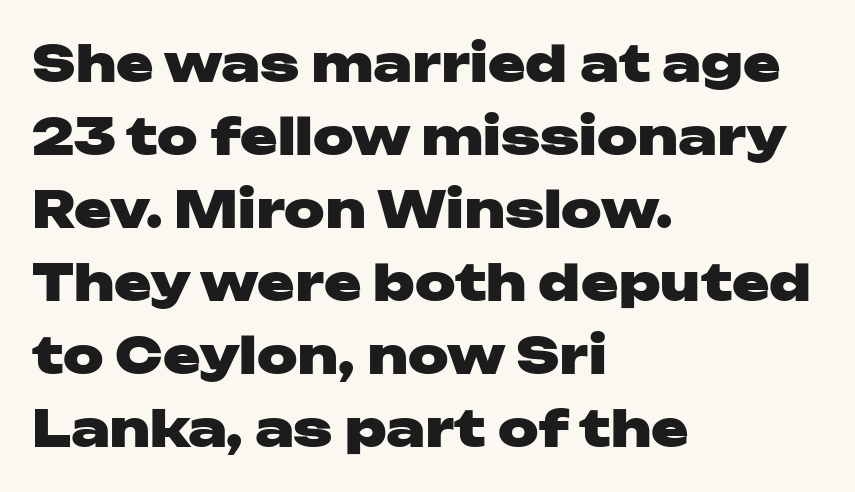
Q: Is the text bold? A: Yes.
Q: Is the text italic (slanted)? A: No, it is upright.
Q: Is the typeface a serif or a sans-serif typeface? A: Sans-serif.
Q: Is the text underlined? A: No.
Q: How is the paragraph aligned? A: Left-aligned.
Q: Is the spacing between letters normal or unusually wide? A: Normal.
Q: Is the spacing between lines tight, normal or loose? A: Normal.
Q: Width (condensed, normal, or wide)? A: Wide.
Q: Stroke contrast? A: Low.
Q: x-height? A: Medium.
Q: Monospaced? A: No.
